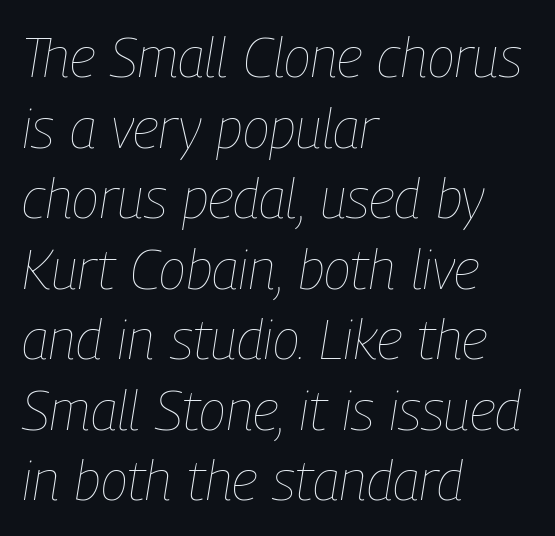
Each new line begins a customary step beneath the previous one. Each word holds together tightly as a unit, with standard inter-letter gaps. Counters stay open thanks to moderate or lighter strokes. The passage shown leans; its letterforms are oblique. Letters rest on an invisible, unmarked baseline.
